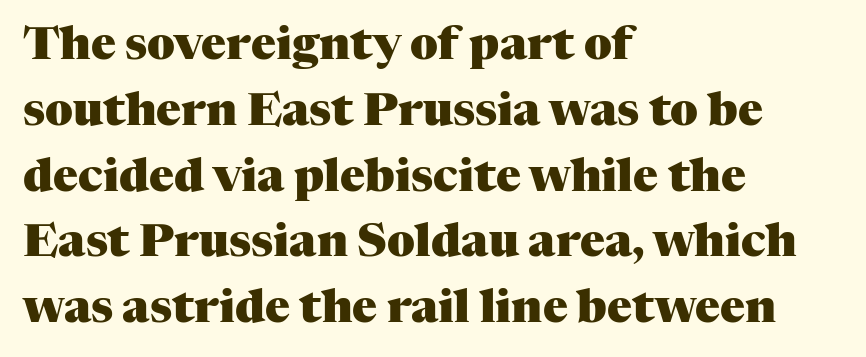
The space beneath each line is pristine and unruled. Italic? Not at all — the glyphs are vertical. Where is the straight margin? On the left. The rendering shows small feet on the letterforms — a serif design. The letterforms sit shoulder to shoulder at normal distance. The typesetting leans heavy: a genuine bold.
